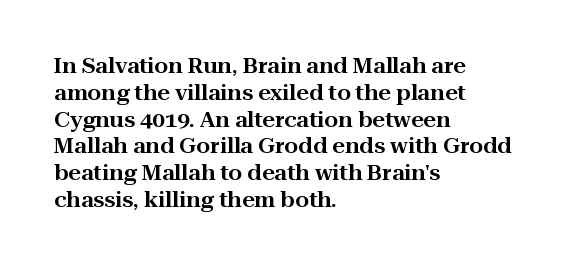
Q: Is the text italic (slanted)? A: No, it is upright.
Q: Is the text underlined? A: No.
Q: How is the paragraph aligned? A: Left-aligned.
Q: Is the spacing between letters normal or unusually wide? A: Normal.
Q: Is the spacing between lines tight, normal or loose? A: Normal.
